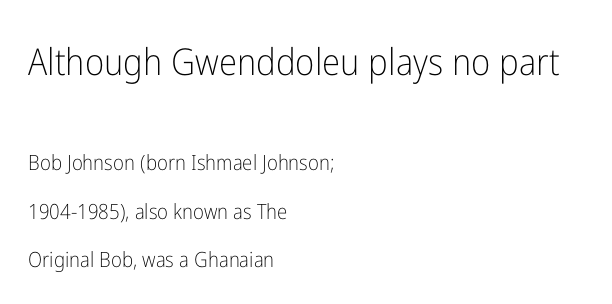
{"serif": "no", "italic": "no", "bold": "no", "weight": "light", "width": "condensed", "stroke_contrast": "low", "x_height": "medium", "monospaced": "no", "underline": "no", "align": "left", "line_spacing": "loose", "line_spacing_ratio": 2.31, "letter_spacing": "normal", "letter_spacing_em": 0.0, "larger_block": "first", "size_ratio": 1.76, "glyph_px": 37}
